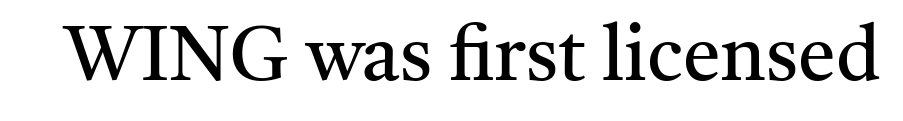
{"serif": "yes", "italic": "no", "bold": "no", "weight": "regular", "width": "normal", "stroke_contrast": "medium", "x_height": "medium", "monospaced": "no", "underline": "no", "letter_spacing": "normal", "letter_spacing_em": 0.0, "glyph_px": 76}
